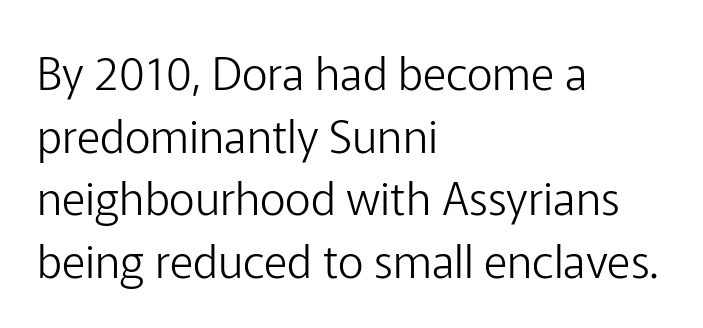
Q: Is the text bold? A: No.
Q: Is the text italic (slanted)? A: No, it is upright.
Q: Is the typeface a serif or a sans-serif typeface? A: Sans-serif.
Q: Is the text underlined? A: No.
Q: How is the paragraph aligned? A: Left-aligned.
Q: Is the spacing between letters normal or unusually wide? A: Normal.
Q: Is the spacing between lines tight, normal or loose? A: Normal.
Q: Width (condensed, normal, or wide)? A: Normal.
Q: Stroke contrast? A: Low.
Q: x-height? A: Medium.
Q: Monospaced? A: No.
